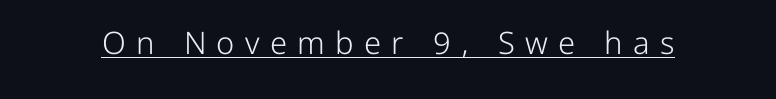
Q: Is the text bold? A: No.
Q: Is the text italic (slanted)? A: No, it is upright.
Q: Is the typeface a serif or a sans-serif typeface? A: Sans-serif.
Q: Is the text underlined? A: Yes.
Q: Is the spacing between letters normal or unusually wide? A: Unusually wide.
Q: Width (condensed, normal, or wide)? A: Normal.
Q: Stroke contrast? A: Low.
Q: x-height? A: Medium.
Q: Monospaced? A: No.
